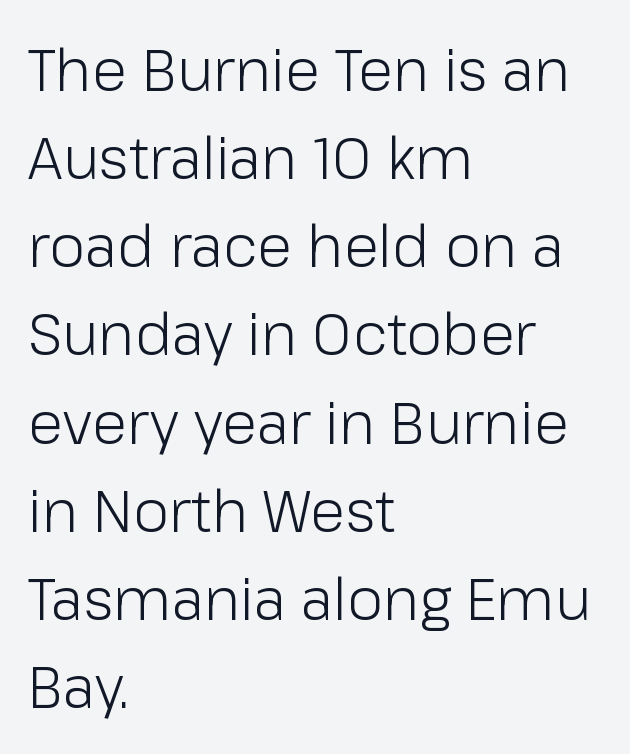
{"serif": "no", "italic": "no", "bold": "no", "weight": "light", "width": "normal", "stroke_contrast": "low", "x_height": "medium", "monospaced": "no", "underline": "no", "align": "left", "line_spacing": "normal", "line_spacing_ratio": 1.52, "letter_spacing": "normal", "letter_spacing_em": 0.0, "glyph_px": 58}
